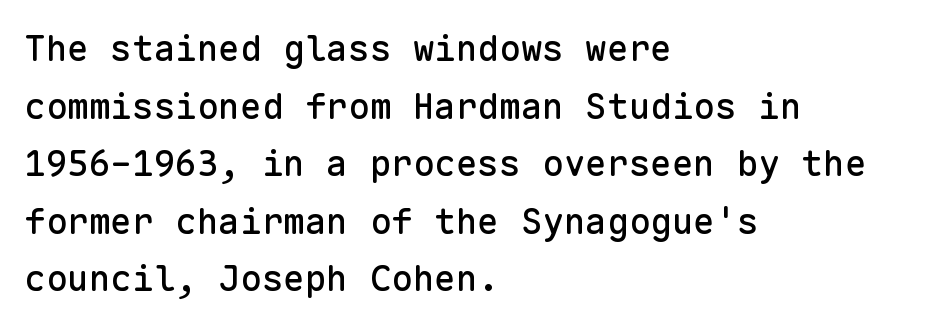
Short note: letters normally spaced. The leading is moderate, giving the passage an even texture. Which margin do the lines hug? The left one — the right edge is uneven. Monospaced: the letters line up in strict vertical columns. Type style note: lacks serifs.
